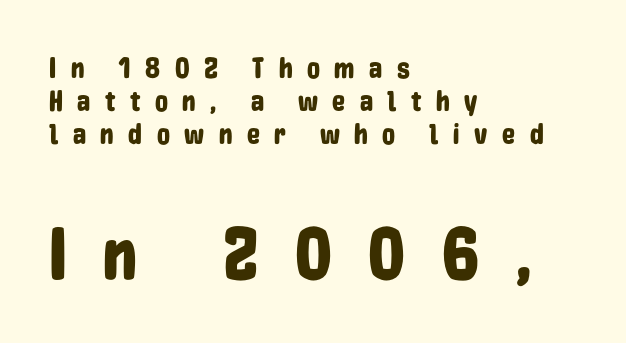
The image shows 73 px condensed sans-serif type, upright; set left-aligned, tight line spacing (1.13x), unusually wide letter spacing (+0.5 em), not underlined; the second (bottom) block is 2.52x larger; low stroke contrast and a medium x-height.
